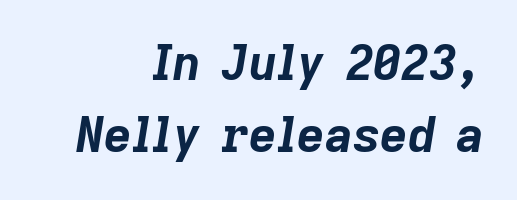
Q: Is the text bold? A: Yes.
Q: Is the text italic (slanted)? A: Yes, it leans right by about 9 degrees.
Q: Is the text underlined? A: No.
Q: How is the paragraph aligned? A: Right-aligned.
Q: Is the spacing between letters normal or unusually wide? A: Normal.
Q: Is the spacing between lines tight, normal or loose? A: Normal.
Q: Width (condensed, normal, or wide)? A: Normal.
Q: Stroke contrast? A: Low.
Q: x-height? A: Medium.
Q: Monospaced? A: No.
